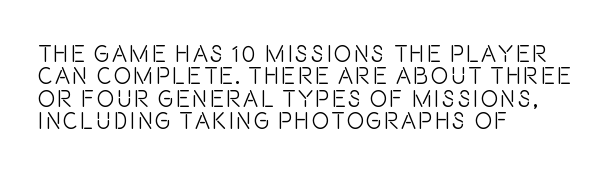
You can tell it's not italic because the verticals are truly vertical. Any mark beneath the type? The region is blank. Horizontal alignment here is leftward, the default for most running prose. The designer dialed line spacing down below the default. The strokes are not fattened; the text isn't bold.
